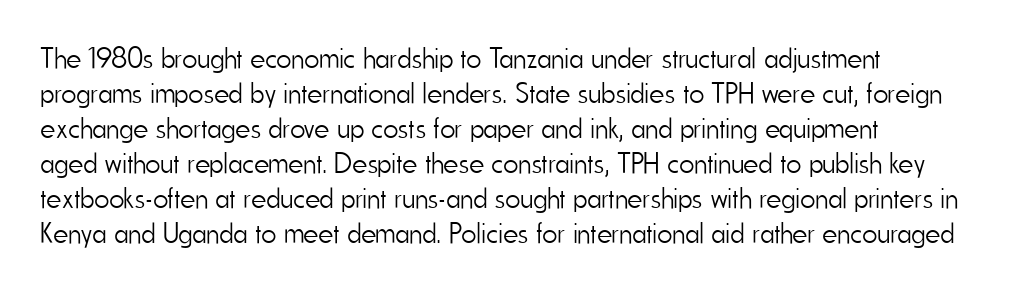
The font sits on the lighter half of the weight spectrum, regular included. Honestly, there is no underline to notice here at all. Note: no serifs on the glyphs. The rendering uses natural spacing where letterforms have individual widths. Compared with typical body copy, the letter spacing here is the same. Characters remain perfectly vertical along every line.
